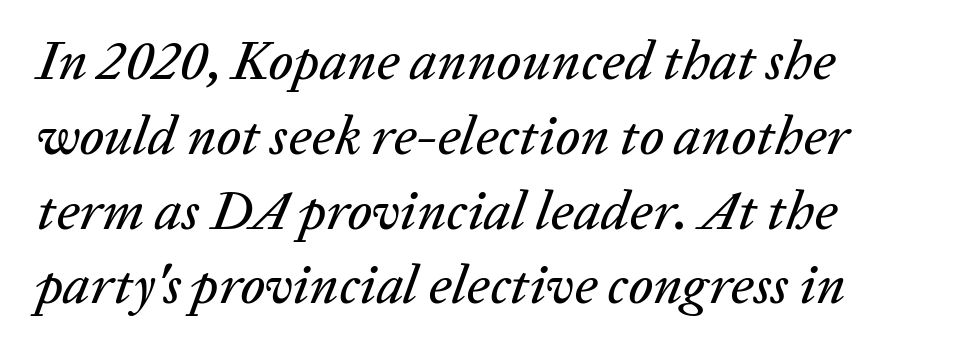
The image shows 55 px text type, italic (leaning right); set left-aligned, normal line spacing (1.36x), normal letter spacing, not underlined; low stroke contrast and a medium x-height.
